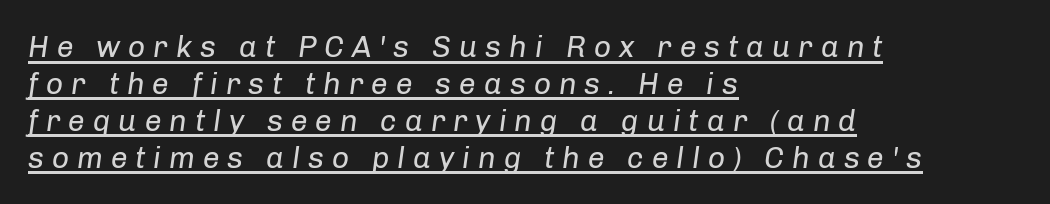
The image shows 30 px regular-weight type, italic (leaning right); set left-aligned, line spacing 1.23x, unusually wide letter spacing (+0.26 em), underlined; low stroke contrast and a medium x-height.
